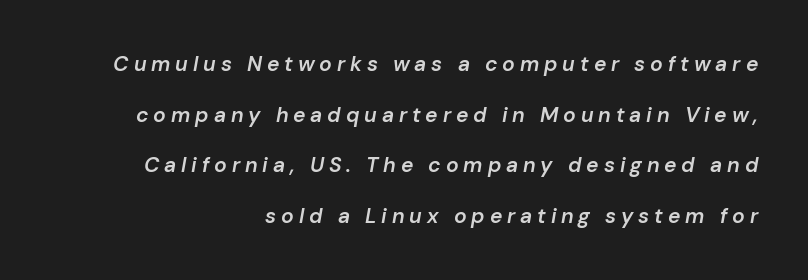
Q: Is the text bold? A: Semi-bold.
Q: Is the text italic (slanted)? A: Yes, it leans right by about 10 degrees.
Q: Is the text underlined? A: No.
Q: How is the paragraph aligned? A: Right-aligned.
Q: Is the spacing between letters normal or unusually wide? A: Unusually wide.
Q: Is the spacing between lines tight, normal or loose? A: Loose.
